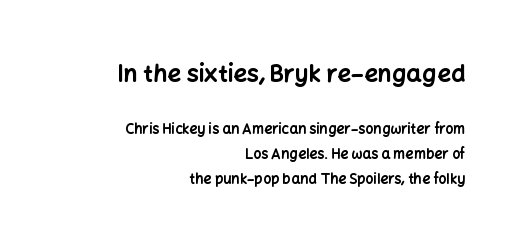
Spacing between characters is what you'd get straight out of the box. A student would notice the top passage is typeset larger than what follows. Italic? Not at all — the glyphs are vertical. Check the space under the baseline: it is left empty.
